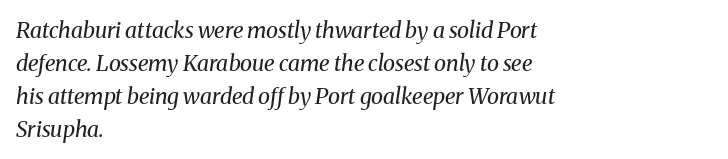
{"italic": "yes", "lean": "right", "slant_degrees": 8, "bold": "no", "underline": "no", "align": "left", "line_spacing": "normal", "line_spacing_ratio": 1.5, "letter_spacing": "normal", "letter_spacing_em": 0.0, "glyph_px": 22}
